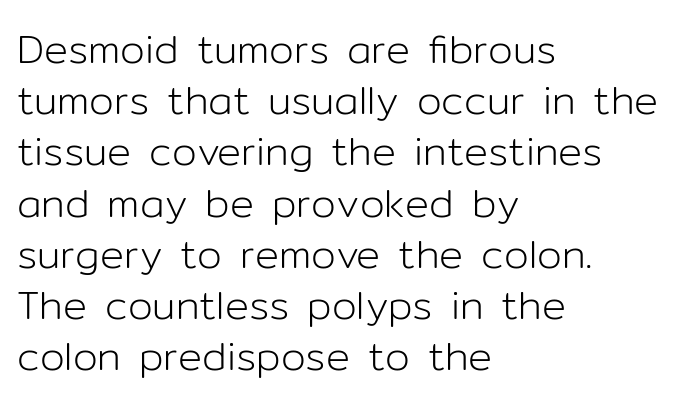
{"serif": "no", "italic": "no", "bold": "no", "weight": "light", "width": "normal", "stroke_contrast": "low", "x_height": "medium", "monospaced": "no", "underline": "no", "align": "left", "line_spacing": "normal", "line_spacing_ratio": 1.28, "letter_spacing": "normal", "letter_spacing_em": 0.0, "glyph_px": 40}
